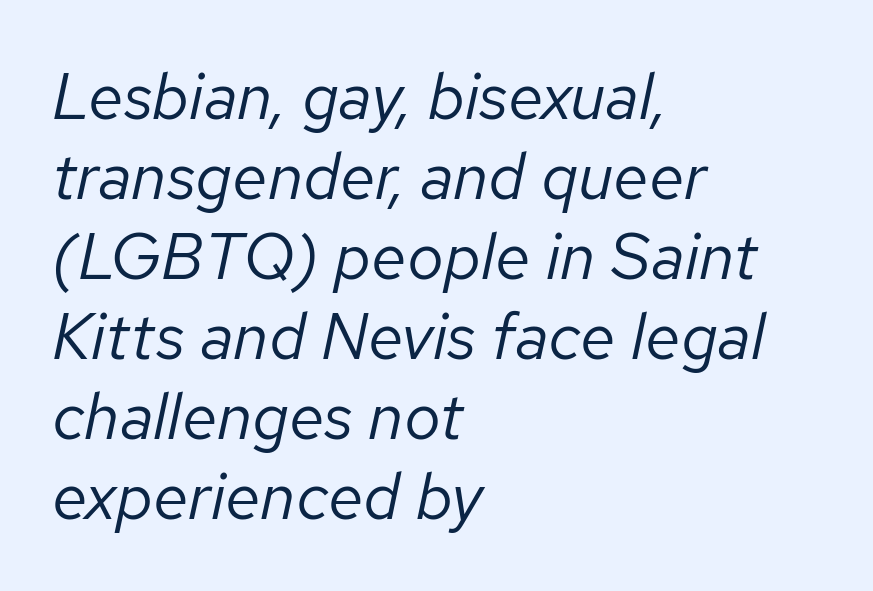
{"italic": "yes", "lean": "right", "slant_degrees": 12, "bold": "no", "weight": "regular", "width": "normal", "stroke_contrast": "low", "x_height": "medium", "monospaced": "no", "underline": "no", "align": "left", "line_spacing_ratio": 1.23, "letter_spacing": "normal", "letter_spacing_em": 0.0, "glyph_px": 65}
